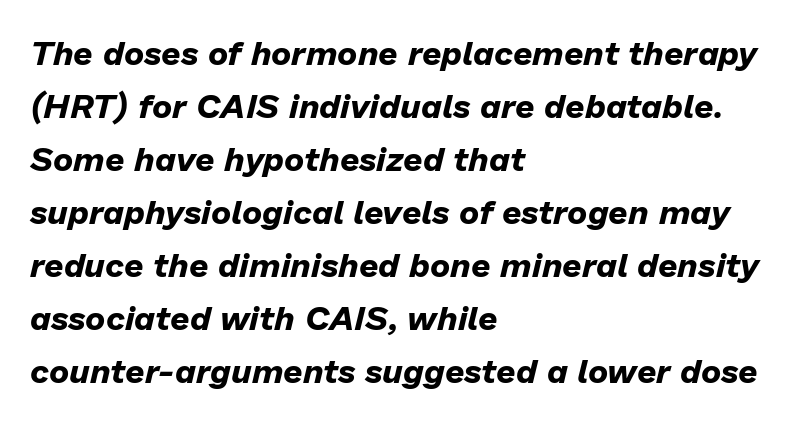
Q: Is the text bold? A: Yes.
Q: Is the text italic (slanted)? A: Yes, it leans right by about 13 degrees.
Q: Is the text underlined? A: No.
Q: How is the paragraph aligned? A: Left-aligned.
Q: Is the spacing between letters normal or unusually wide? A: Normal.
Q: Is the spacing between lines tight, normal or loose? A: Normal.
Q: Width (condensed, normal, or wide)? A: Normal.
Q: Stroke contrast? A: Low.
Q: x-height? A: Medium.
Q: Monospaced? A: No.
